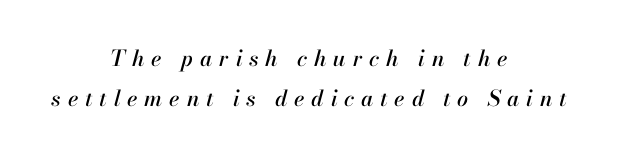
{"italic": "yes", "lean": "right", "slant_degrees": 13, "underline": "no", "align": "center", "line_spacing_ratio": 1.83, "letter_spacing": "wide", "letter_spacing_em": 0.31, "glyph_px": 22}
